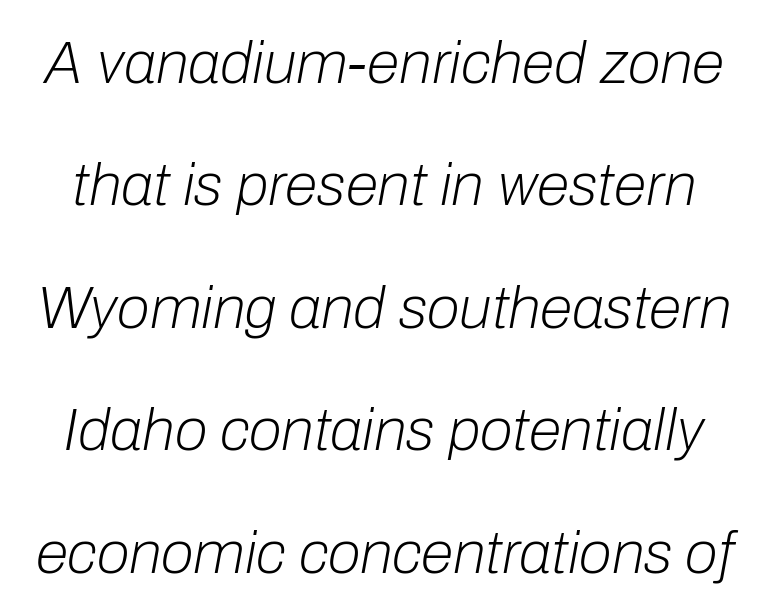
The strokes carry an ordinary text weight at most. Character widths vary here, with narrow letters taking less room than wide ones. The face used here is rendered with its standard letterfit. The axis of the letterforms is tilted away from vertical.
